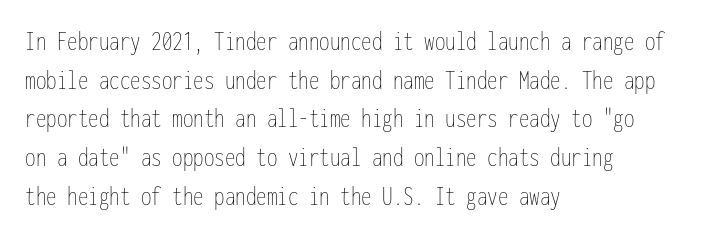
The image shows 28 px thin, condensed type, upright, monospaced; set left-aligned, normal line spacing (1.38x), normal letter spacing, not underlined; low stroke contrast and a medium x-height.
